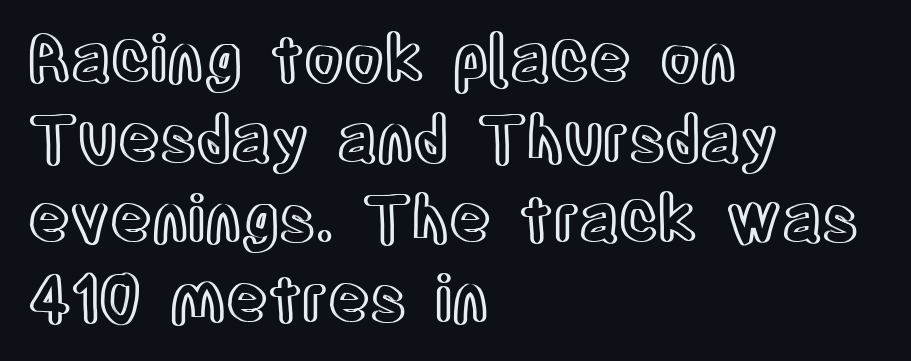
Standard letterfit; no display-style spreading of the glyphs. Casual observation: everything's shoved over to the left. Leading: standard. Does the lettering tilt? It doesn't — this is upright. The face used here is proportionally spaced, like ordinary book or web type. The space directly below the letters is spotless.
